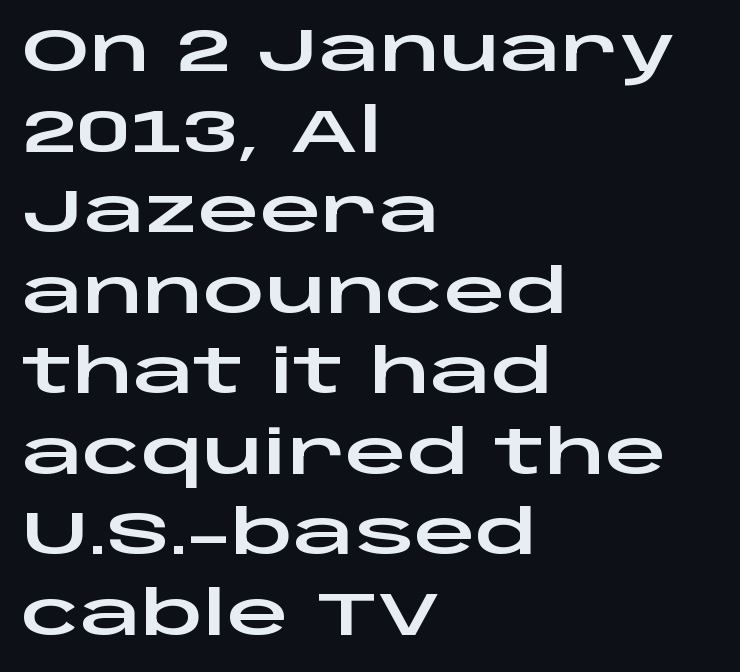
Q: Is the text italic (slanted)? A: No, it is upright.
Q: Is the typeface a serif or a sans-serif typeface? A: Sans-serif.
Q: Is the text underlined? A: No.
Q: How is the paragraph aligned? A: Left-aligned.
Q: Is the spacing between letters normal or unusually wide? A: Normal.
Q: Is the spacing between lines tight, normal or loose? A: Normal.
Q: Width (condensed, normal, or wide)? A: Wide.
Q: Stroke contrast? A: Low.
Q: x-height? A: Large.
Q: Monospaced? A: No.
